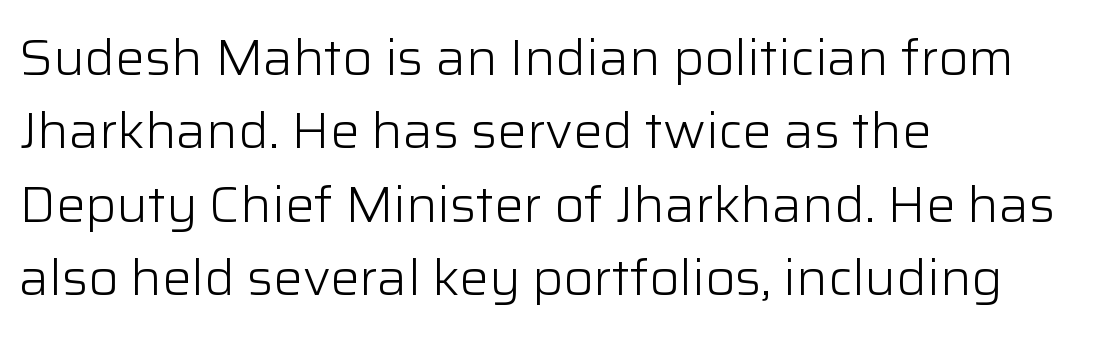
The text was rendered using a sans face with plain stroke endings. Casual observation: everything's shoved over to the left. No extra ink here — the face is not bold. Do the characters align in a grid? No, the font is proportional. The rendering keeps characters at their native spacing. A roman cut, with each character standing at attention.
